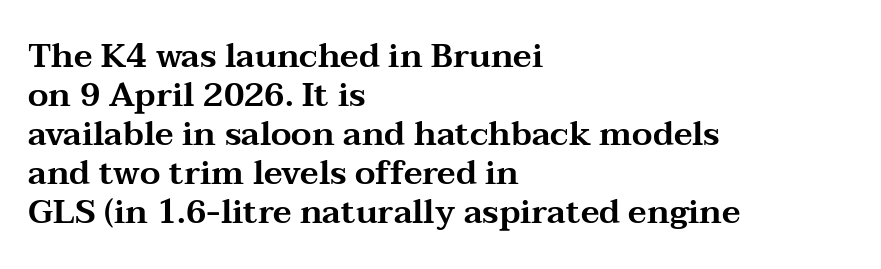
The image shows 33 px wide serif type, upright; set left-aligned, line spacing 1.18x, normal letter spacing, not underlined; medium stroke contrast and a medium x-height.
